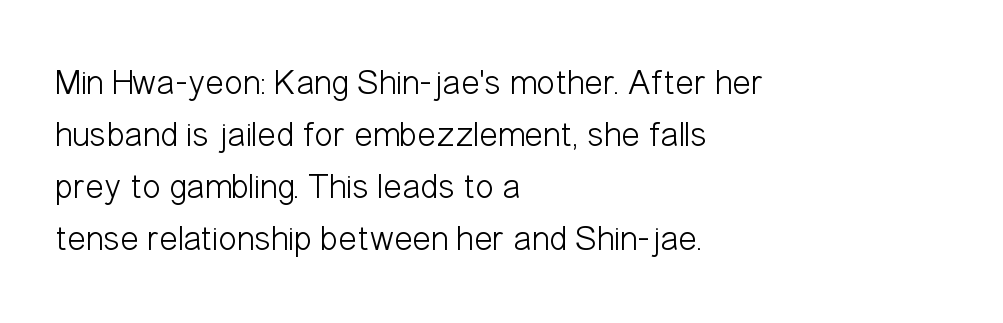
{"serif": "no", "italic": "no", "bold": "no", "weight": "light", "width": "condensed", "stroke_contrast": "low", "x_height": "medium", "monospaced": "no", "underline": "no", "align": "left", "line_spacing": "normal", "line_spacing_ratio": 1.49, "letter_spacing": "normal", "letter_spacing_em": 0.0, "glyph_px": 35}
